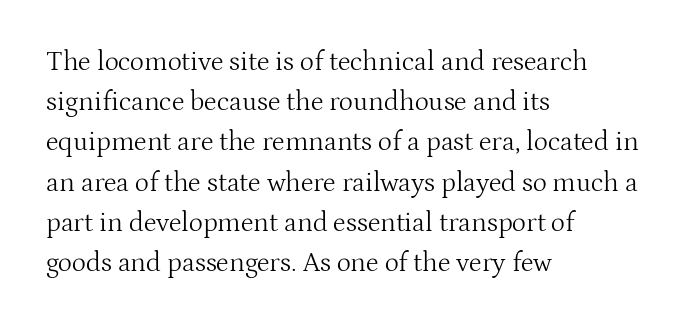
The image shows 27 px text type, upright; set left-aligned, normal line spacing (1.49x), normal letter spacing, not underlined.
